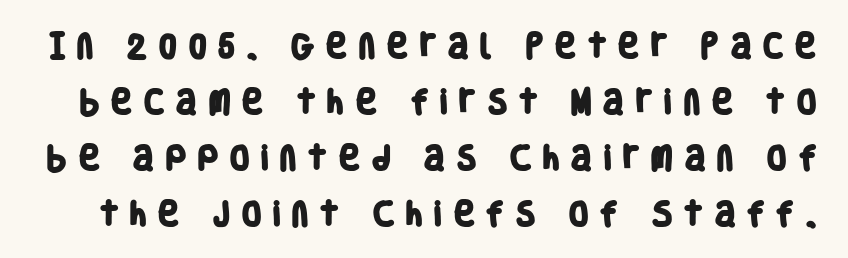
The image shows 27 px bold type; set loose line spacing (2.07x), unusually wide letter spacing (+0.37 em), not underlined.
